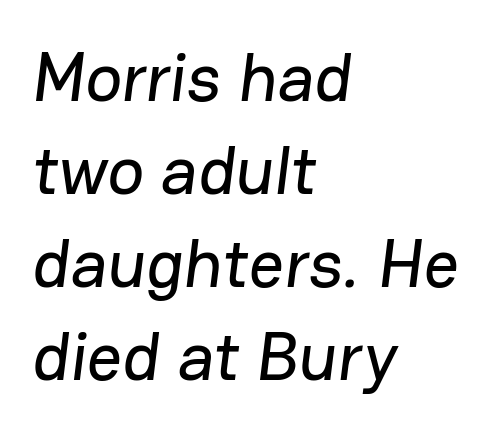
Q: Is the typeface a serif or a sans-serif typeface? A: Sans-serif.
Q: Is the text underlined? A: No.
Q: How is the paragraph aligned? A: Left-aligned.
Q: Is the spacing between letters normal or unusually wide? A: Normal.
Q: Is the spacing between lines tight, normal or loose? A: Normal.
Q: Width (condensed, normal, or wide)? A: Normal.
Q: Stroke contrast? A: Low.
Q: x-height? A: Medium.
Q: Monospaced? A: No.
